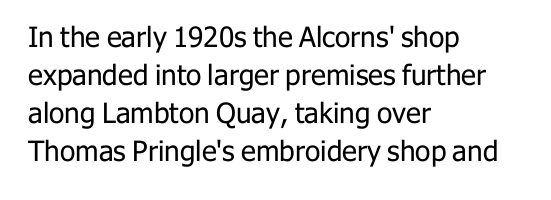
The face used here is rendered with its standard letterfit. Every character sits straight up, as roman type does. Baseline-to-baseline distance is the conventional proportion of letter height. These glyphs show unthickened strokes, regular width or finer. This is sans-serif lettering, the kind often seen on screens and signage. Check the space under the baseline: it is left empty.
